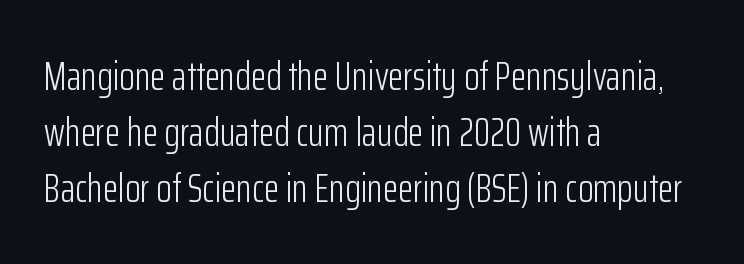
The image shows 40 px light, condensed sans-serif type, upright; set left-aligned, normal line spacing (1.4x), normal letter spacing, not underlined; low stroke contrast and a medium x-height.
